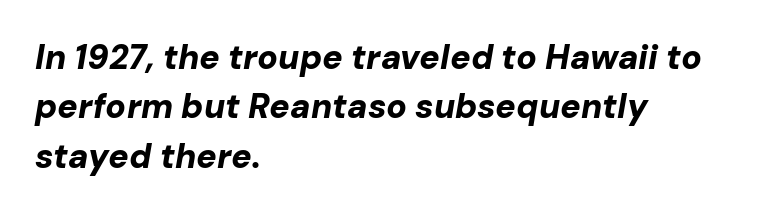
The image shows 34 px bold type, italic (leaning right); set left-aligned, normal line spacing (1.45x), normal letter spacing, not underlined; low stroke contrast and a medium x-height.
